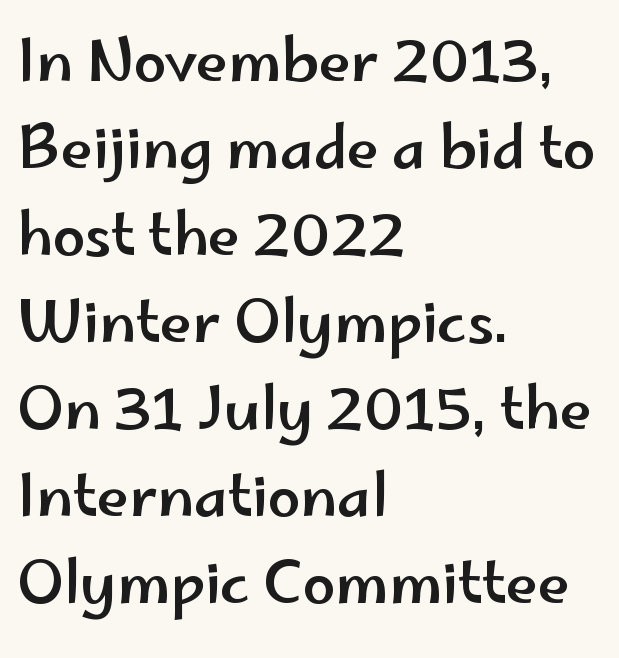
{"serif": "no", "italic": "no", "width": "wide", "stroke_contrast": "low", "x_height": "small", "monospaced": "no", "underline": "no", "align": "left", "line_spacing": "normal", "line_spacing_ratio": 1.5, "letter_spacing": "normal", "letter_spacing_em": 0.0, "glyph_px": 58}
